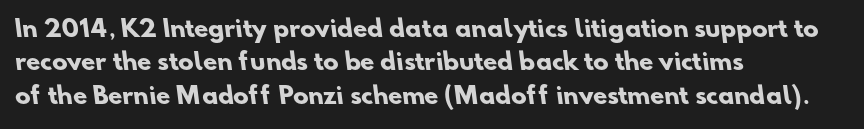
The image shows 23 px bold type; set left-aligned, normal line spacing (1.45x), normal letter spacing, not underlined.
